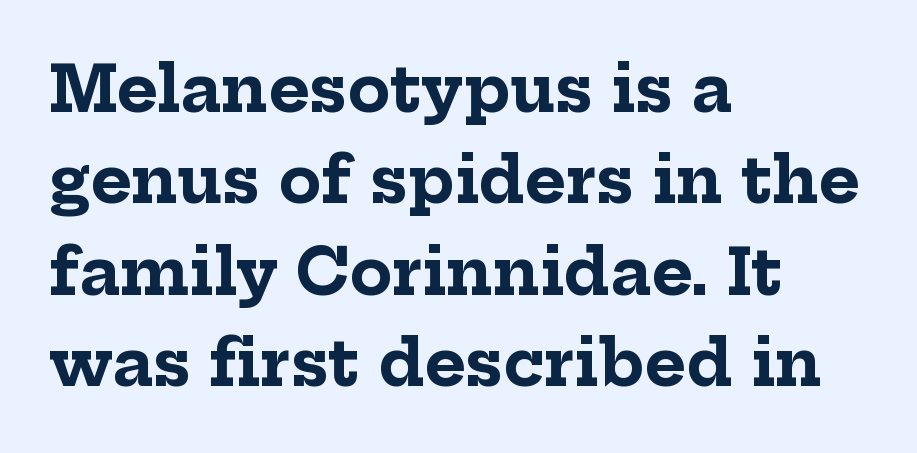
The image shows 63 px bold serif type, upright; set left-aligned, normal line spacing (1.45x), normal letter spacing, not underlined; low stroke contrast and a medium x-height.
